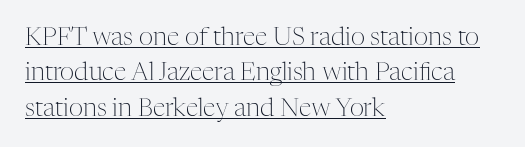
The image shows 25 px text type, upright; set left-aligned, normal line spacing (1.42x), normal letter spacing, underlined.
